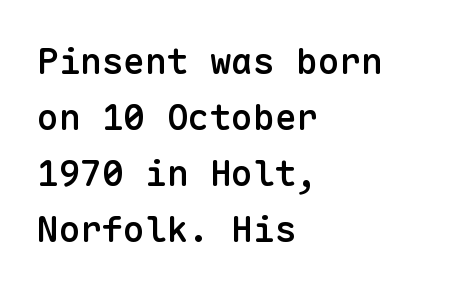
{"serif": "no", "italic": "no", "bold": "semi", "weight": "semibold", "width": "normal", "stroke_contrast": "low", "x_height": "medium", "monospaced": "yes", "underline": "no", "align": "left", "line_spacing": "normal", "line_spacing_ratio": 1.56, "letter_spacing": "normal", "letter_spacing_em": 0.0, "glyph_px": 36}
